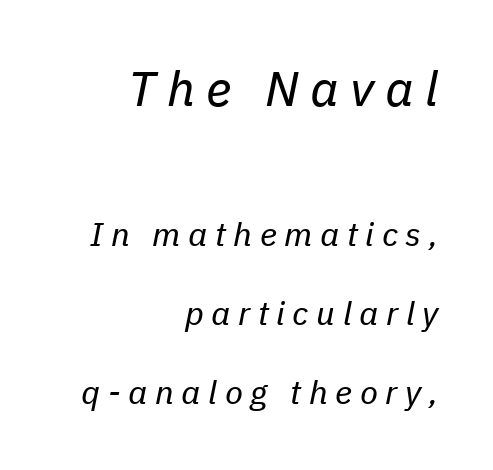
The tracking reads as deliberately expanded to a designer's eye. A quiet, ordinary-to-light weight characterises the typeface. Quick note: interline space is abundant. The letters advance in unequal steps, a hallmark of proportional type.
